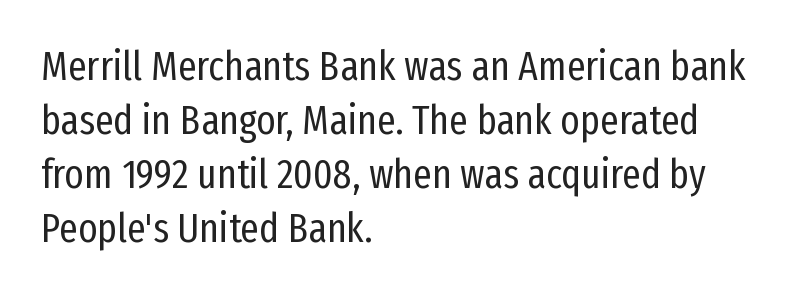
{"serif": "no", "italic": "no", "bold": "no", "weight": "regular", "width": "condensed", "stroke_contrast": "low", "x_height": "medium", "monospaced": "no", "underline": "no", "align": "left", "line_spacing": "normal", "line_spacing_ratio": 1.32, "letter_spacing": "normal", "letter_spacing_em": 0.0, "glyph_px": 41}
